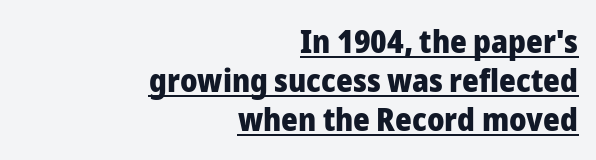
{"serif": "no", "italic": "no", "bold": "yes", "weight": "heavy", "width": "normal", "stroke_contrast": "low", "x_height": "medium", "monospaced": "no", "underline": "yes", "align": "right", "line_spacing_ratio": 1.22, "letter_spacing": "normal", "letter_spacing_em": 0.0, "glyph_px": 32}
